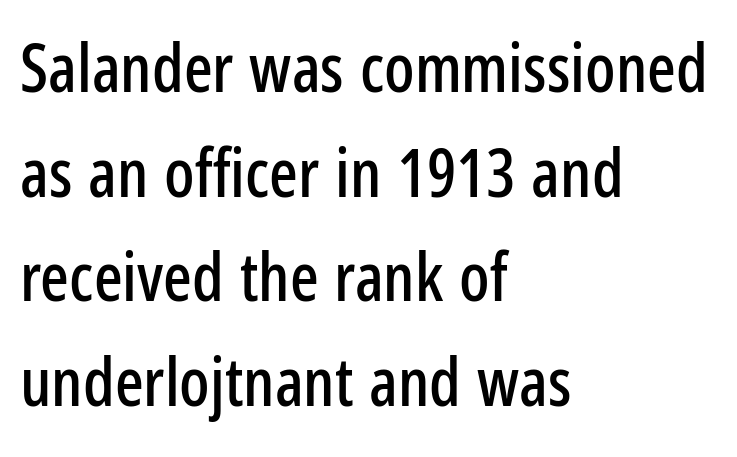
Look at the tracking — it's just the regular setting, nothing added. I'd call this a sans setting — the letters go barefoot. The space beneath each line is pristine and unruled. This sample has the flowing, uneven cadence of proportional lettering.
